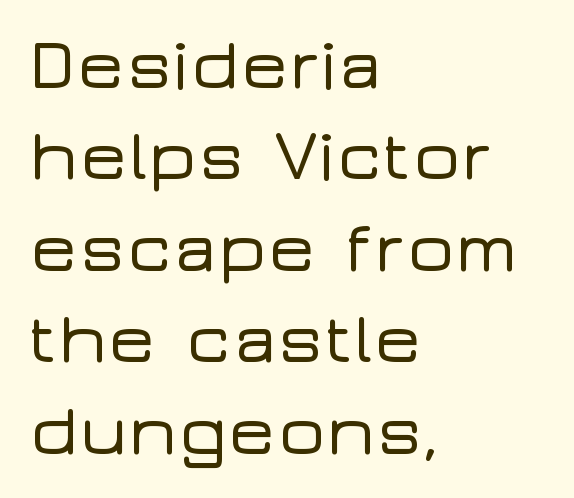
Q: Is the text italic (slanted)? A: No, it is upright.
Q: Is the typeface a serif or a sans-serif typeface? A: Sans-serif.
Q: Is the text underlined? A: No.
Q: How is the paragraph aligned? A: Left-aligned.
Q: Is the spacing between letters normal or unusually wide? A: Normal.
Q: Is the spacing between lines tight, normal or loose? A: Normal.
Q: Width (condensed, normal, or wide)? A: Wide.
Q: Stroke contrast? A: Low.
Q: x-height? A: Medium.
Q: Monospaced? A: No.
